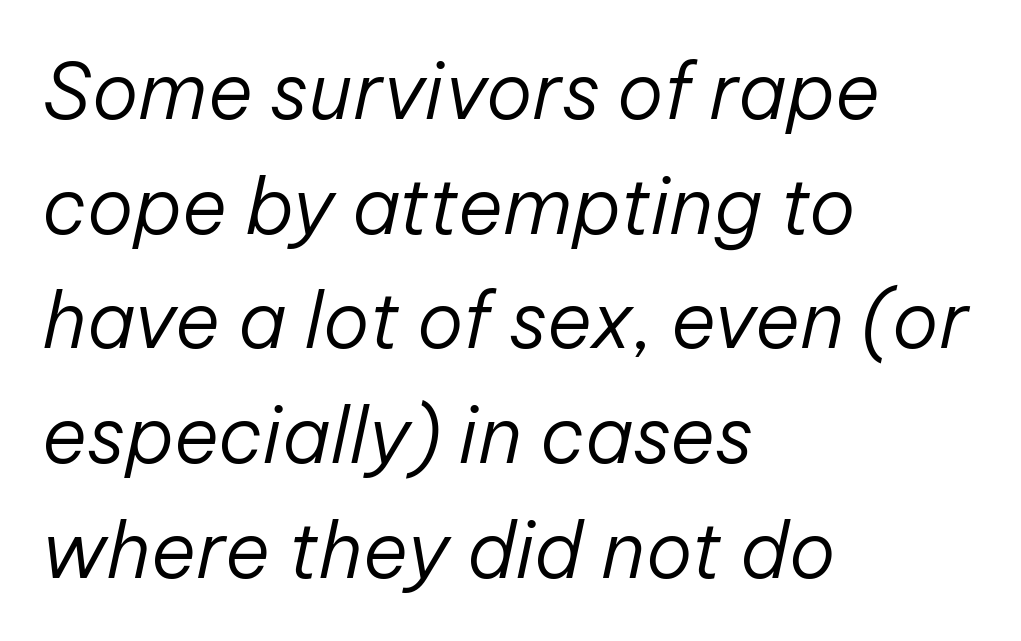
Does extra space separate the letters? No, they use regular spacing. The glyphs are unaccompanied by any horizontal stroke below them. Style check: oblique. A classic flush-left, rag-right setting is used for this passage.
